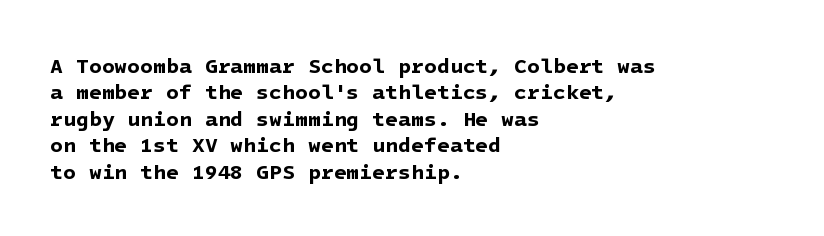
{"bold": "yes", "underline": "no", "align": "left", "line_spacing": "normal", "line_spacing_ratio": 1.26, "letter_spacing": "normal", "letter_spacing_em": 0.0, "glyph_px": 21}
